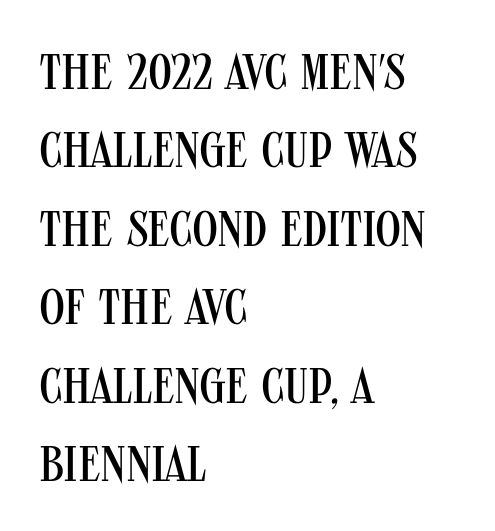
The image shows 50 px regular-weight, condensed sans-serif type, upright; set left-aligned, normal line spacing (1.57x), normal letter spacing, not underlined; medium stroke contrast and a large x-height.
